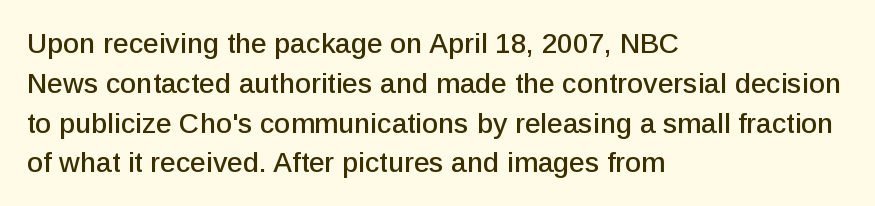
The image shows 28 px sans-serif type, upright; set left-aligned, normal line spacing (1.42x), normal letter spacing, not underlined; low stroke contrast and a medium x-height.
